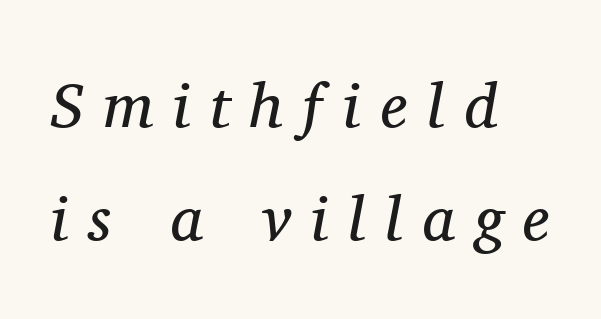
{"serif": "yes", "italic": "yes", "lean": "right", "slant_degrees": 11, "bold": "no", "weight": "regular", "width": "normal", "stroke_contrast": "medium", "x_height": "medium", "monospaced": "no", "underline": "no", "align": "left", "line_spacing_ratio": 1.79, "letter_spacing": "wide", "letter_spacing_em": 0.32, "glyph_px": 63}
